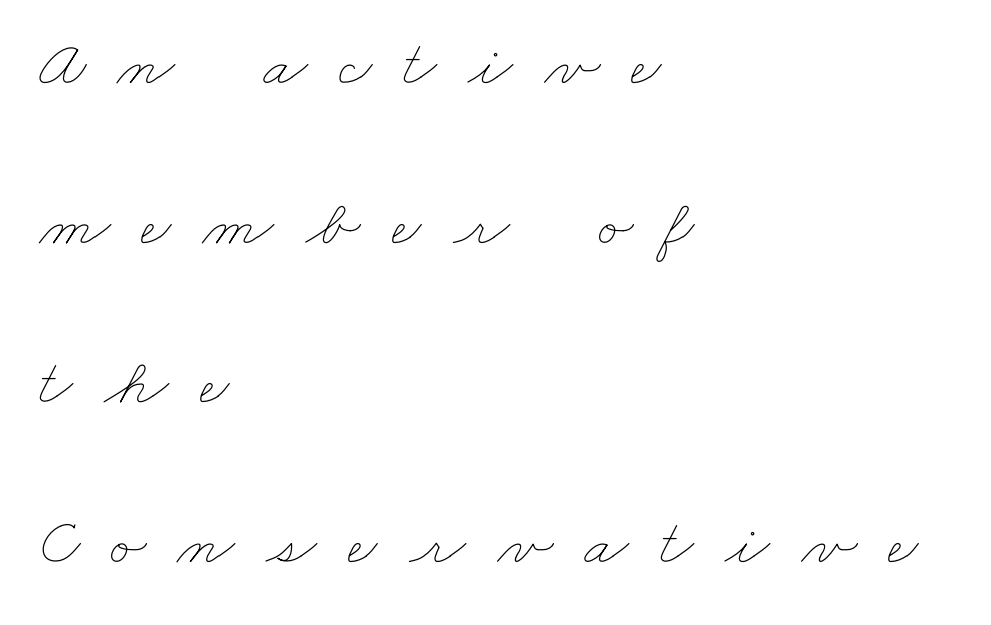
The image shows 66 px thin, wide type; set left-aligned, loose line spacing (2.42x), unusually wide letter spacing (+0.47 em), not underlined; low stroke contrast and a small x-height.
